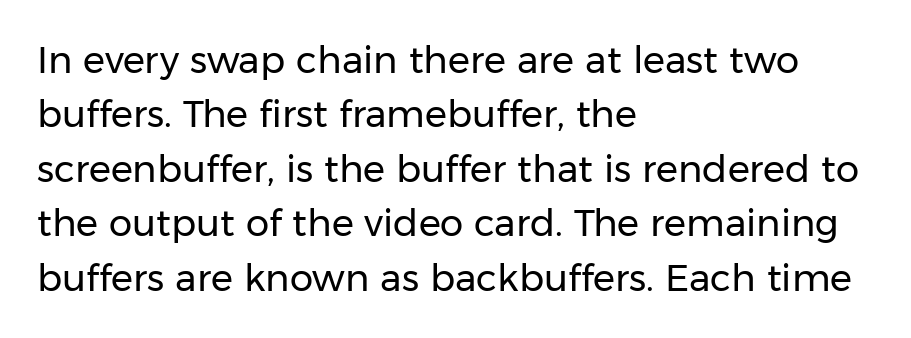
{"serif": "no", "italic": "no", "bold": "no", "weight": "regular", "width": "normal", "stroke_contrast": "low", "x_height": "medium", "monospaced": "no", "underline": "no", "align": "left", "line_spacing": "normal", "line_spacing_ratio": 1.47, "letter_spacing": "normal", "letter_spacing_em": 0.0, "glyph_px": 37}
